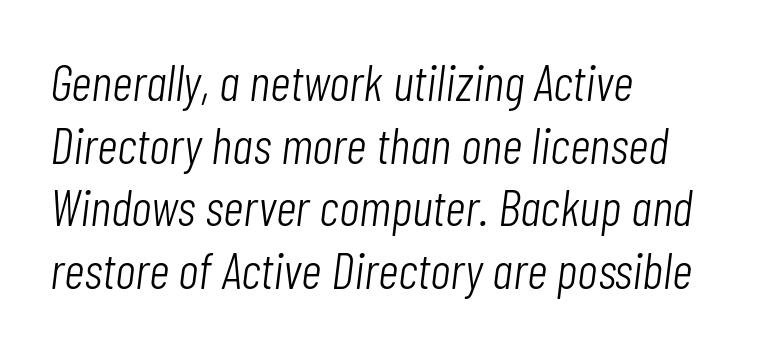
Q: Is the text bold? A: No.
Q: Is the text italic (slanted)? A: Yes, it leans right by about 7 degrees.
Q: Is the text underlined? A: No.
Q: How is the paragraph aligned? A: Left-aligned.
Q: Is the spacing between letters normal or unusually wide? A: Normal.
Q: Width (condensed, normal, or wide)? A: Condensed.
Q: Stroke contrast? A: Low.
Q: x-height? A: Medium.
Q: Monospaced? A: No.
